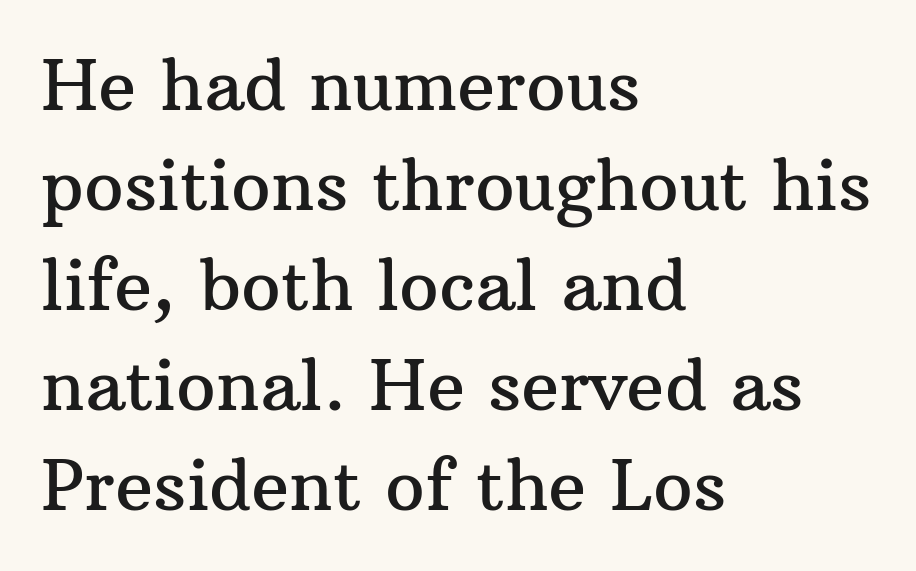
{"serif": "yes", "italic": "no", "width": "normal", "stroke_contrast": "medium", "x_height": "medium", "monospaced": "no", "underline": "no", "align": "left", "line_spacing": "normal", "line_spacing_ratio": 1.43, "letter_spacing": "normal", "letter_spacing_em": 0.0, "glyph_px": 70}
